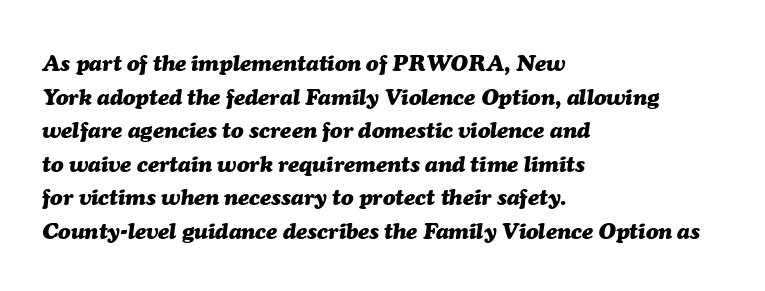
Q: Is the text bold? A: Yes.
Q: Is the text italic (slanted)? A: Yes, it leans right by about 7 degrees.
Q: Is the text underlined? A: No.
Q: How is the paragraph aligned? A: Left-aligned.
Q: Is the spacing between letters normal or unusually wide? A: Normal.
Q: Is the spacing between lines tight, normal or loose? A: Normal.
